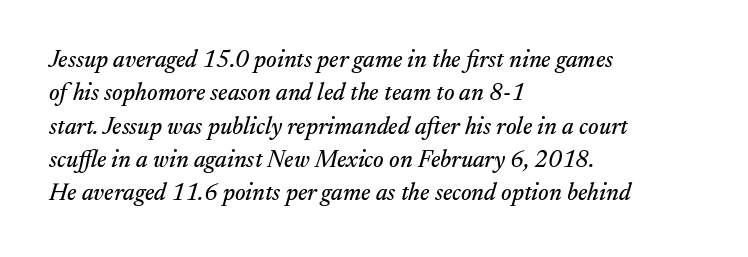
{"italic": "yes", "lean": "right", "slant_degrees": 17, "underline": "no", "align": "left", "line_spacing": "normal", "line_spacing_ratio": 1.39, "letter_spacing": "normal", "letter_spacing_em": 0.0, "glyph_px": 24}
